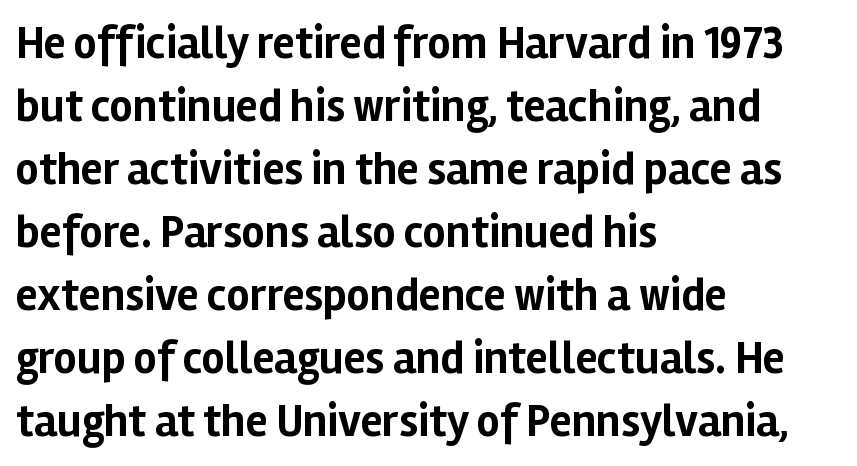
{"serif": "no", "italic": "no", "bold": "yes", "weight": "bold", "width": "normal", "stroke_contrast": "low", "x_height": "medium", "monospaced": "no", "underline": "no", "align": "left", "line_spacing": "normal", "line_spacing_ratio": 1.4, "letter_spacing": "normal", "letter_spacing_em": 0.0, "glyph_px": 45}
